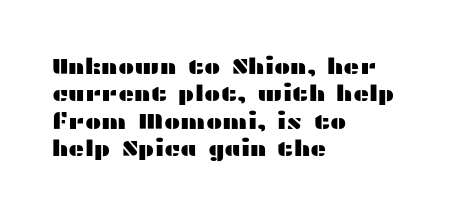
Letter spacing: default. Words float on clear page, feet unadorned. Every stem runs plumb, perpendicular to the baseline. Is there much room between lines? A standard amount, neither cramped nor airy. Reading down the block, your eye returns to a fixed left position each line.
